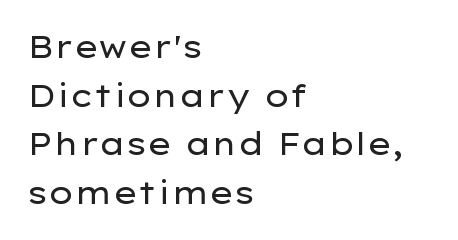
Is the block centered? No — it sits flush against the left margin. The passage shown is not underscored anywhere. Glyph-to-glyph distance matches everyday printed text. Weight: in the light-to-regular range. Unlike italic type, these characters show no tilt at all.
